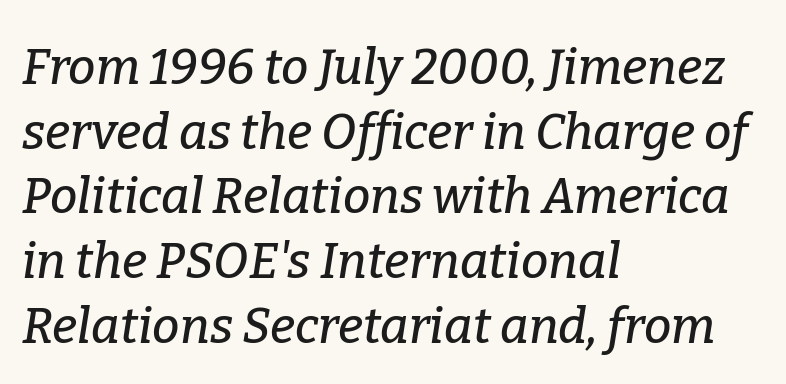
{"serif": "yes", "italic": "yes", "lean": "right", "slant_degrees": 9, "width": "normal", "stroke_contrast": "low", "x_height": "medium", "monospaced": "no", "underline": "no", "align": "left", "line_spacing": "normal", "line_spacing_ratio": 1.32, "letter_spacing": "normal", "letter_spacing_em": 0.0, "glyph_px": 49}
